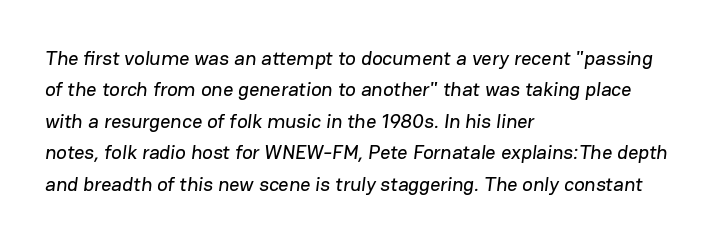
This sample keeps an unexceptional amount of space between lines. The type is set solid horizontally, with unmodified tracking. A clean baseline with only descenders dipping below it. All the whitespace from short lines collects on the right.
